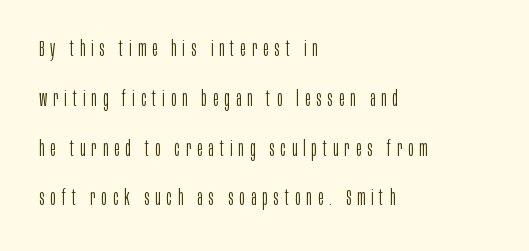
The image shows 21 px text type, upright; set left-aligned, loose line spacing (2.37x), unusually wide letter spacing (+0.28 em), not underlined.
